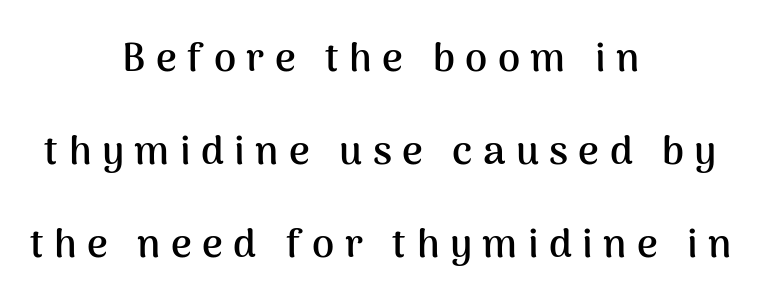
The image shows 40 px semibold sans-serif type, upright; set centered, loose line spacing (2.32x), unusually wide letter spacing (+0.26 em), not underlined; medium stroke contrast and a medium x-height.
